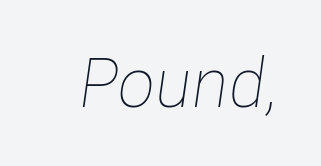
The image shows 69 px thin, condensed type, italic (leaning right); set normal letter spacing, not underlined; low stroke contrast and a medium x-height.
